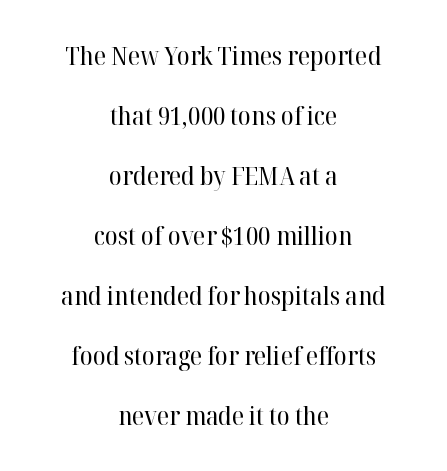
{"italic": "no", "bold": "no", "underline": "no", "align": "center", "line_spacing": "loose", "line_spacing_ratio": 2.31, "letter_spacing": "normal", "letter_spacing_em": 0.0, "glyph_px": 26}
